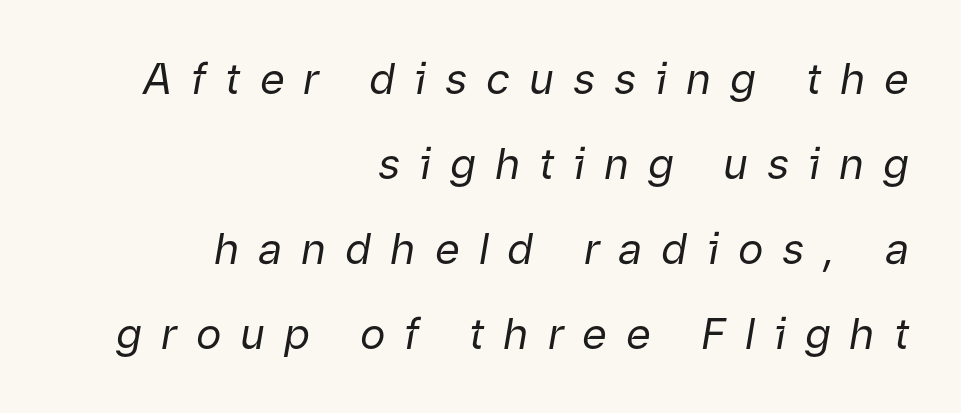
{"italic": "yes", "lean": "right", "slant_degrees": 9, "bold": "no", "weight": "regular", "width": "normal", "stroke_contrast": "low", "x_height": "medium", "monospaced": "no", "underline": "no", "align": "right", "line_spacing": "loose", "line_spacing_ratio": 1.98, "letter_spacing": "wide", "letter_spacing_em": 0.44, "glyph_px": 43}
